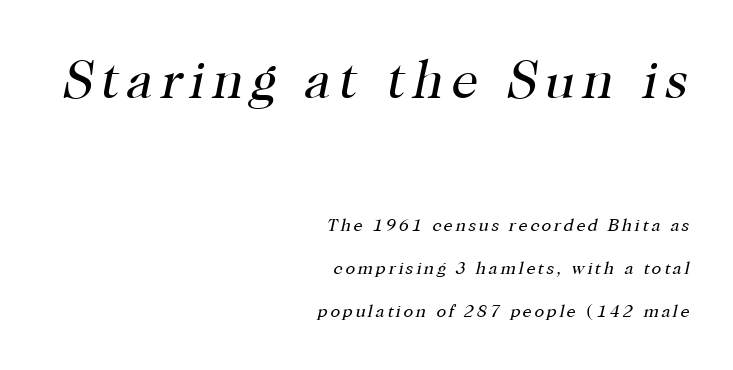
The image shows 53 px regular-weight serif type, italic (leaning right); set right-aligned, loose line spacing (2.39x), not underlined; the first (top) block is 2.94x larger; high stroke contrast and a medium x-height.
